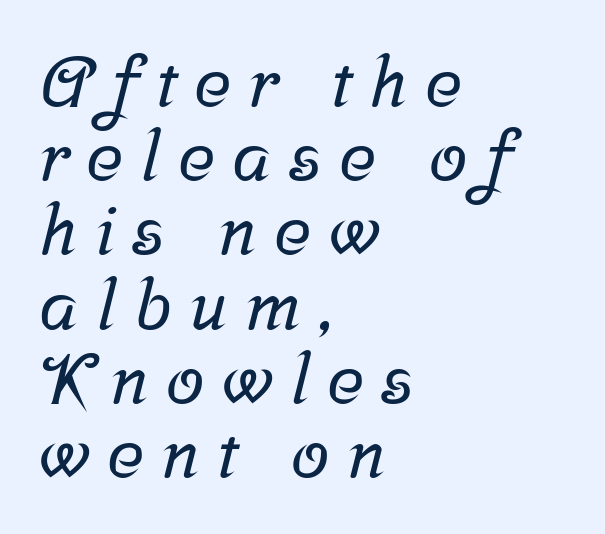
The block of text is dense from top to bottom, with scant space between rows. Lines of text with bare space underneath. A classic flush-left, rag-right setting is used for this passage. Students, note that the glyphs here are deliberately spaced far apart. Note the varied advance widths — an 'i' is clearly narrower than an 'm'.
